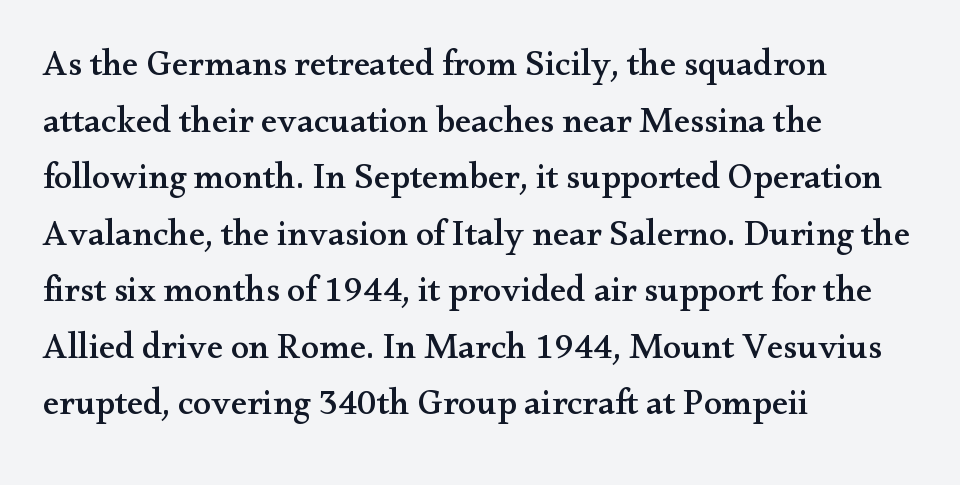
The image shows 36 px wide serif type, upright; set left-aligned, normal line spacing (1.57x), normal letter spacing, not underlined; medium stroke contrast and a small x-height.
